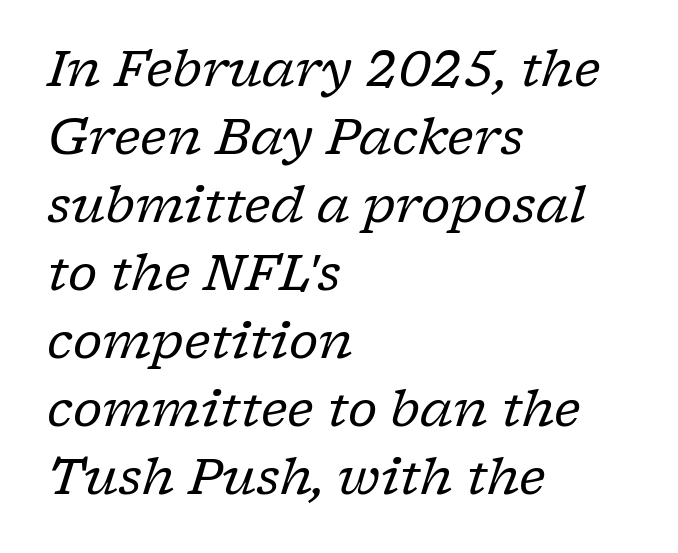
{"serif": "yes", "italic": "yes", "lean": "right", "slant_degrees": 17, "bold": "no", "weight": "regular", "width": "normal", "stroke_contrast": "low", "x_height": "medium", "monospaced": "no", "underline": "no", "align": "left", "line_spacing": "normal", "line_spacing_ratio": 1.36, "letter_spacing": "normal", "letter_spacing_em": 0.0, "glyph_px": 50}
